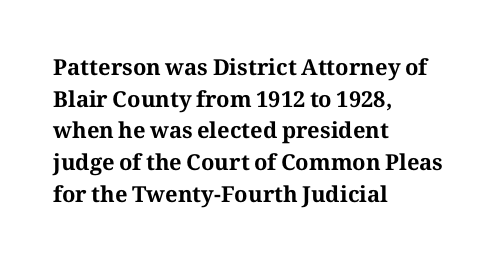
{"italic": "no", "bold": "yes", "underline": "no", "align": "left", "line_spacing": "normal", "line_spacing_ratio": 1.44, "letter_spacing": "normal", "letter_spacing_em": 0.0, "glyph_px": 22}
